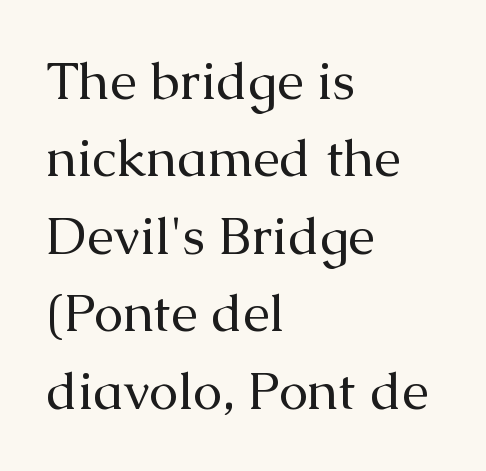
Q: Is the text bold? A: No.
Q: Is the text italic (slanted)? A: No, it is upright.
Q: Is the typeface a serif or a sans-serif typeface? A: Serif.
Q: Is the text underlined? A: No.
Q: How is the paragraph aligned? A: Left-aligned.
Q: Is the spacing between letters normal or unusually wide? A: Normal.
Q: Is the spacing between lines tight, normal or loose? A: Normal.
Q: Width (condensed, normal, or wide)? A: Normal.
Q: Stroke contrast? A: Medium.
Q: x-height? A: Medium.
Q: Monospaced? A: No.
